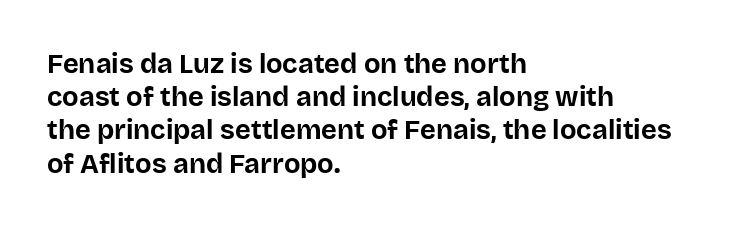
There is no visible air inserted between adjacent glyphs. In terms of weight, the rendering is a true, heavy bold. Visually the block forms a straight wall on the left and a jagged coastline on the right. Lines of text with bare space underneath. If you drew a line through each stem, it would be perfectly vertical.
